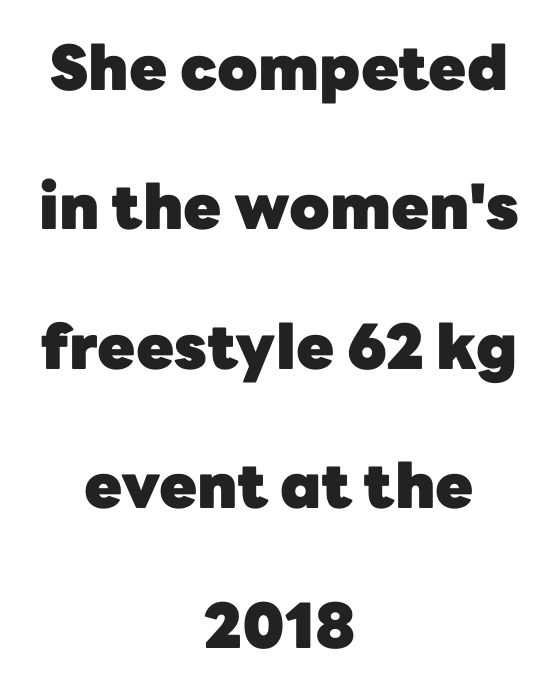
Character widths vary here, with narrow letters taking less room than wide ones. Casual observation: everything's sitting right in the middle. Line spacing here is loose. Just letters on the line, the space beneath them empty. Posture: straight, roman, zero tilt. The glyphs have the mass of a bold cut.
